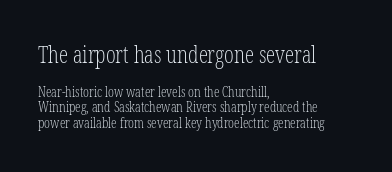
Q: Is the text bold? A: No.
Q: Is the text italic (slanted)? A: No, it is upright.
Q: Is the text underlined? A: No.
Q: How is the paragraph aligned? A: Left-aligned.
Q: Is the spacing between letters normal or unusually wide? A: Normal.
Q: Is the spacing between lines tight, normal or loose? A: Tight.
Q: Which block of text is set in a larger size, the first (top) or the second (bottom)? A: The first (top) one.
